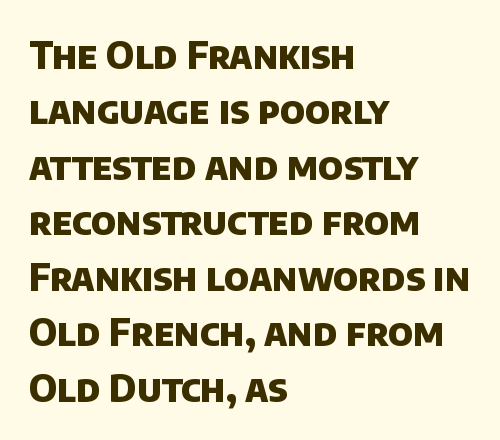
Chunky letters — that's bold for sure. Vertical spacing — default. The zone under the glyphs is completely vacant. The type family on display is of the sans-serif kind. Short and long lines alike share a common starting point at left. The passage shown is typed in a proportional face where columns would drift.
